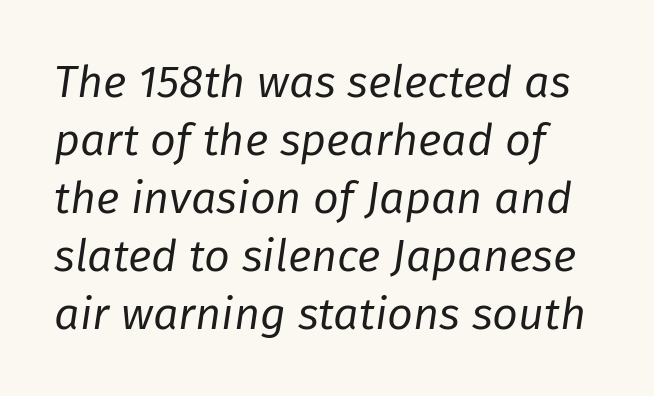
{"italic": "yes", "lean": "right", "slant_degrees": 8, "bold": "no", "weight": "regular", "width": "normal", "stroke_contrast": "low", "x_height": "medium", "monospaced": "no", "underline": "no", "align": "left", "line_spacing": "normal", "line_spacing_ratio": 1.29, "letter_spacing": "normal", "letter_spacing_em": 0.0, "glyph_px": 45}
